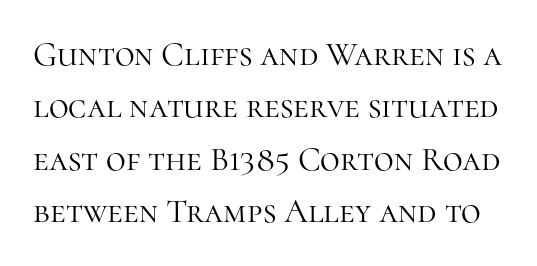
The image shows 34 px light serif type, upright; set normal line spacing (1.54x), normal letter spacing, not underlined; high stroke contrast and a medium x-height.
